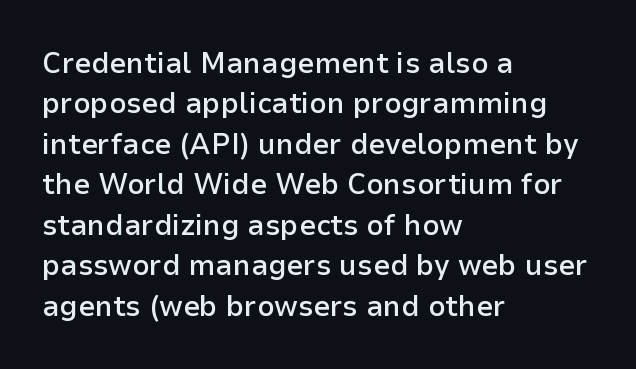
{"serif": "no", "italic": "no", "bold": "semi", "weight": "semibold", "width": "normal", "stroke_contrast": "low", "x_height": "medium", "monospaced": "no", "underline": "no", "align": "left", "line_spacing": "normal", "line_spacing_ratio": 1.35, "letter_spacing": "normal", "letter_spacing_em": 0.0, "glyph_px": 30}
